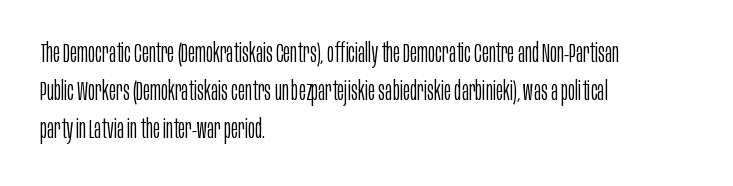
Q: Is the text bold? A: No.
Q: Is the text italic (slanted)? A: No, it is upright.
Q: Is the text underlined? A: No.
Q: How is the paragraph aligned? A: Left-aligned.
Q: Is the spacing between letters normal or unusually wide? A: Normal.
Q: Is the spacing between lines tight, normal or loose? A: Normal.
